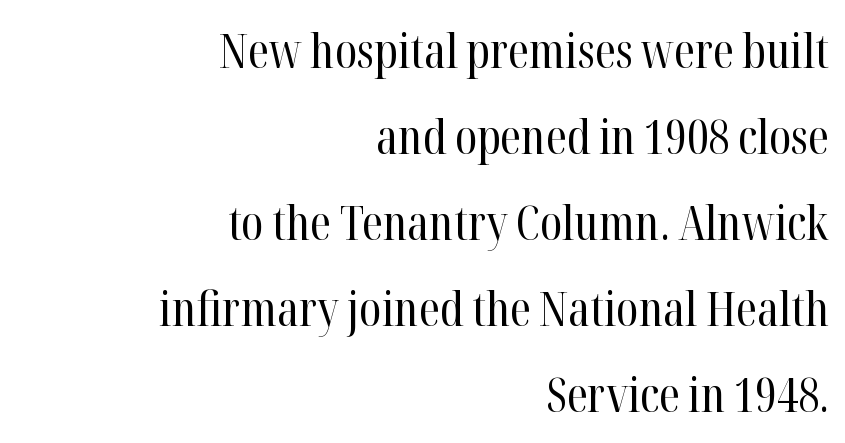
{"serif": "yes", "italic": "no", "bold": "no", "weight": "regular", "width": "condensed", "stroke_contrast": "high", "x_height": "medium", "monospaced": "no", "underline": "no", "align": "right", "line_spacing_ratio": 1.79, "letter_spacing": "normal", "letter_spacing_em": 0.0, "glyph_px": 48}
